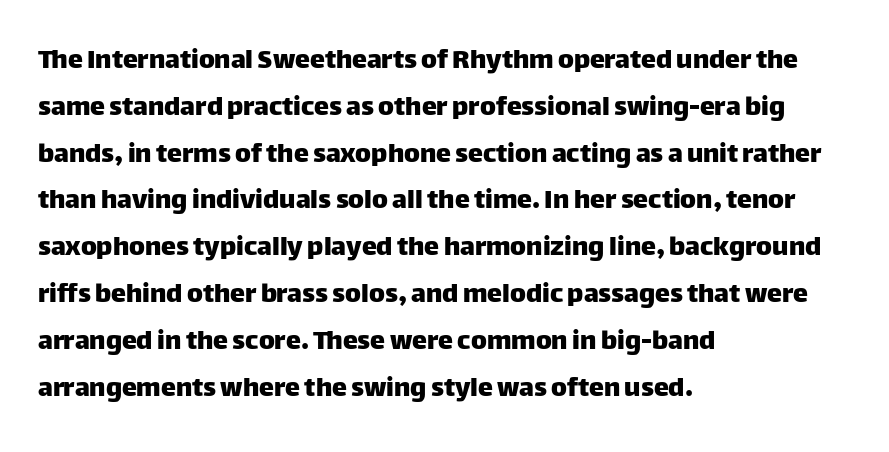
The image shows 30 px sans-serif type, upright; set left-aligned, normal line spacing (1.56x), normal letter spacing, not underlined; low stroke contrast and a large x-height.
